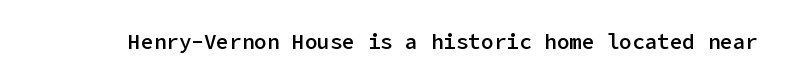
Typesetter's note: demi weight, one step under bold. The specimen omits any rule beneath the text block's lines. Is there any slant? The stems are plumb. Does extra space separate the letters? No, they use regular spacing.
